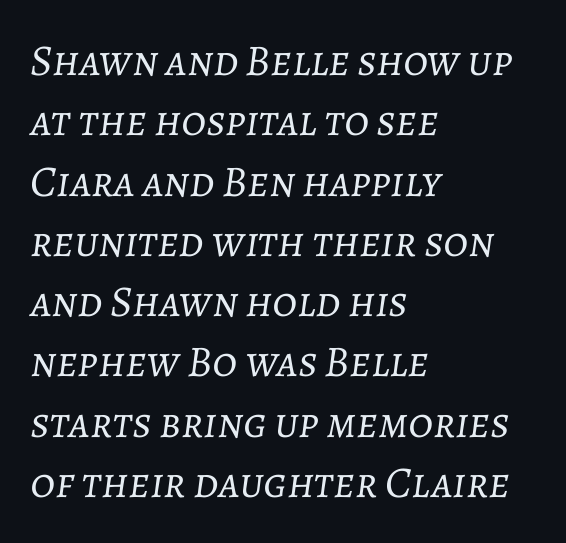
Is the stroke heavy? The answer is a plain regular-or-lighter. Leftover space on each line is placed entirely after the last word. The designer left line spacing at the default. Tracking here is standard; glyphs follow each other at the usual distance. The passage shown is typed in a proportional face where columns would drift. Check the space under the baseline: it is left empty.
